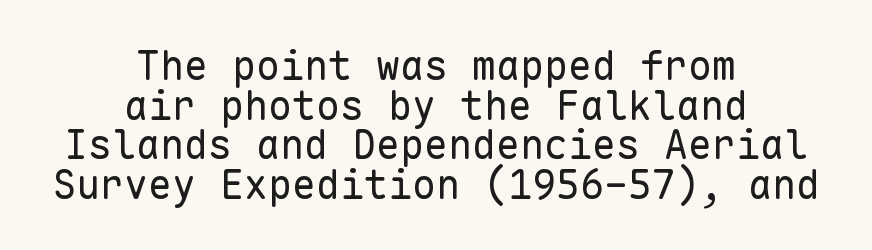
{"serif": "no", "italic": "no", "bold": "no", "weight": "regular", "width": "normal", "stroke_contrast": "low", "x_height": "medium", "monospaced": "yes", "underline": "no", "align": "center", "line_spacing": "tight", "line_spacing_ratio": 0.99, "letter_spacing": "normal", "letter_spacing_em": 0.0, "glyph_px": 40}
